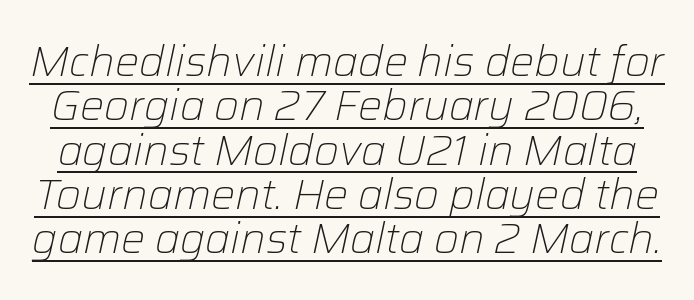
The image shows 43 px light type, italic (leaning right); set tight line spacing (1.03x), normal letter spacing, underlined; low stroke contrast and a medium x-height.
